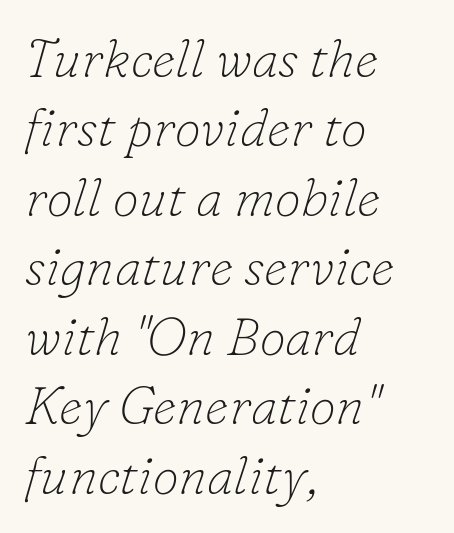
{"serif": "yes", "italic": "yes", "lean": "right", "slant_degrees": 16, "bold": "no", "weight": "thin", "width": "normal", "stroke_contrast": "low", "x_height": "small", "monospaced": "no", "underline": "no", "align": "left", "line_spacing": "normal", "line_spacing_ratio": 1.31, "letter_spacing": "normal", "letter_spacing_em": 0.0, "glyph_px": 53}
